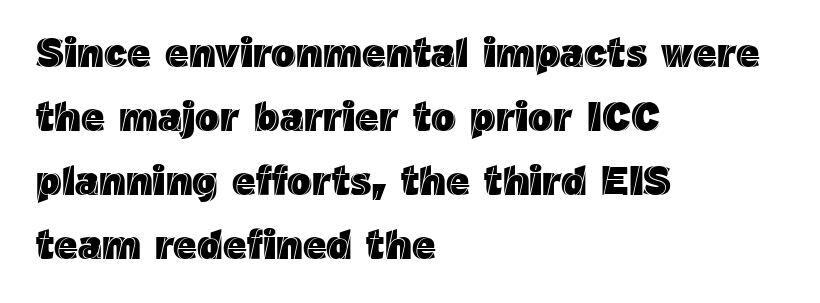
{"italic": "no", "width": "normal", "x_height": "medium", "monospaced": "no", "underline": "no", "align": "left", "line_spacing": "normal", "line_spacing_ratio": 1.56, "letter_spacing": "normal", "letter_spacing_em": 0.0, "glyph_px": 41}
